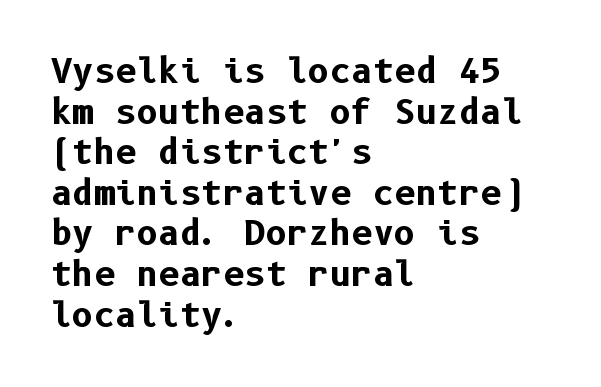
{"serif": "no", "italic": "no", "bold": "yes", "weight": "bold", "width": "normal", "stroke_contrast": "low", "x_height": "medium", "underline": "no", "align": "left", "line_spacing_ratio": 1.23, "letter_spacing": "normal", "letter_spacing_em": 0.0, "glyph_px": 33}
